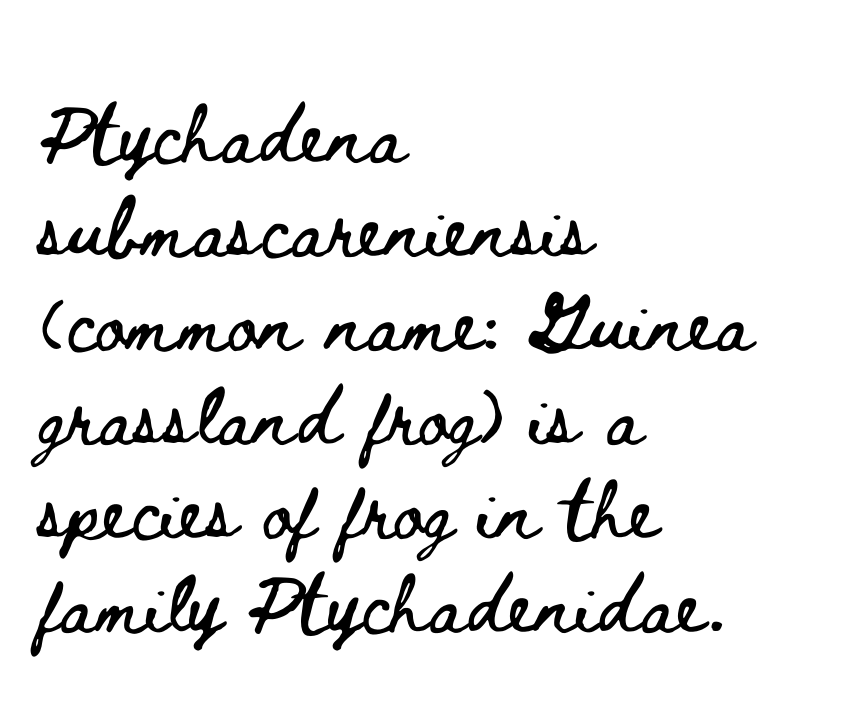
{"width": "wide", "stroke_contrast": "low", "x_height": "small", "monospaced": "no", "underline": "no", "align": "left", "line_spacing": "normal", "line_spacing_ratio": 1.27, "letter_spacing": "normal", "letter_spacing_em": 0.0, "glyph_px": 74}
